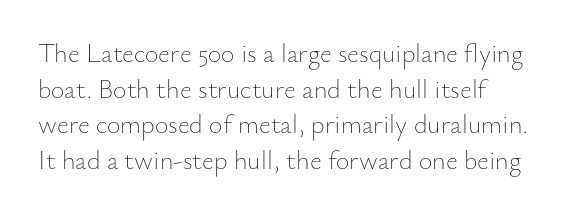
Q: Is the text bold? A: No.
Q: Is the text italic (slanted)? A: No, it is upright.
Q: Is the text underlined? A: No.
Q: Is the spacing between letters normal or unusually wide? A: Normal.
Q: Is the spacing between lines tight, normal or loose? A: Normal.
